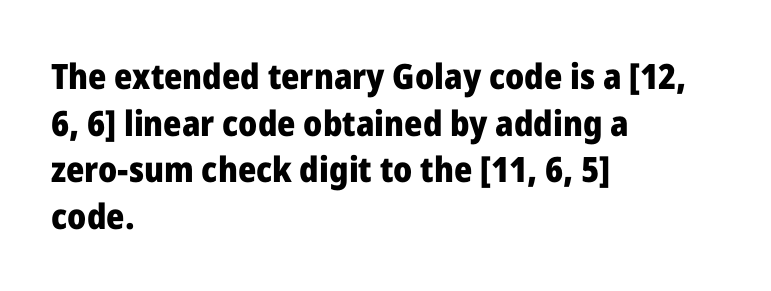
{"serif": "no", "italic": "no", "bold": "yes", "weight": "heavy", "width": "normal", "stroke_contrast": "low", "x_height": "medium", "monospaced": "no", "underline": "no", "align": "left", "line_spacing": "normal", "line_spacing_ratio": 1.33, "letter_spacing": "normal", "letter_spacing_em": 0.0, "glyph_px": 35}
